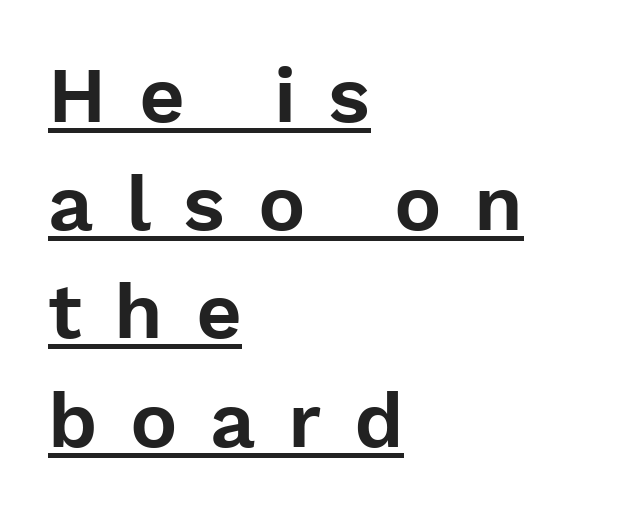
Q: Is the text italic (slanted)? A: No, it is upright.
Q: Is the typeface a serif or a sans-serif typeface? A: Sans-serif.
Q: Is the text underlined? A: Yes.
Q: How is the paragraph aligned? A: Left-aligned.
Q: Is the spacing between letters normal or unusually wide? A: Unusually wide.
Q: Is the spacing between lines tight, normal or loose? A: Normal.
Q: Width (condensed, normal, or wide)? A: Normal.
Q: Stroke contrast? A: Low.
Q: x-height? A: Medium.
Q: Monospaced? A: No.
